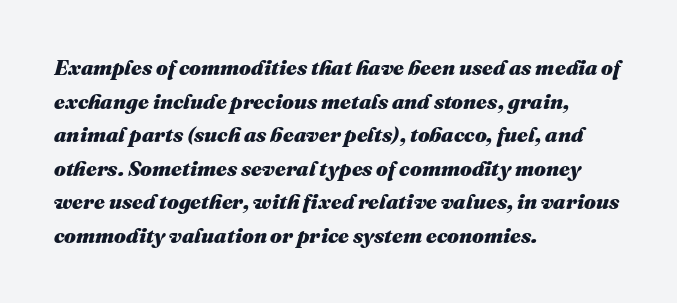
Q: Is the text bold? A: Yes.
Q: Is the text italic (slanted)? A: Yes, it leans right by about 16 degrees.
Q: Is the text underlined? A: No.
Q: How is the paragraph aligned? A: Left-aligned.
Q: Is the spacing between letters normal or unusually wide? A: Normal.
Q: Is the spacing between lines tight, normal or loose? A: Normal.
